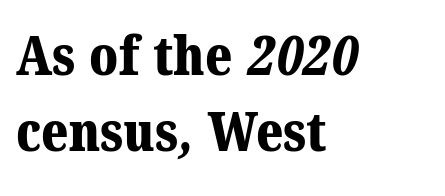
The image shows 55 px bold serif type; set left-aligned, normal line spacing (1.39x), normal letter spacing, not underlined; medium stroke contrast and a medium x-height.
